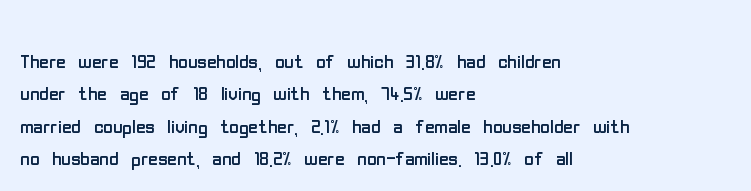
Q: Is the text bold? A: No.
Q: Is the text italic (slanted)? A: No, it is upright.
Q: Is the text underlined? A: No.
Q: How is the paragraph aligned? A: Left-aligned.
Q: Is the spacing between letters normal or unusually wide? A: Normal.
Q: Is the spacing between lines tight, normal or loose? A: Normal.
